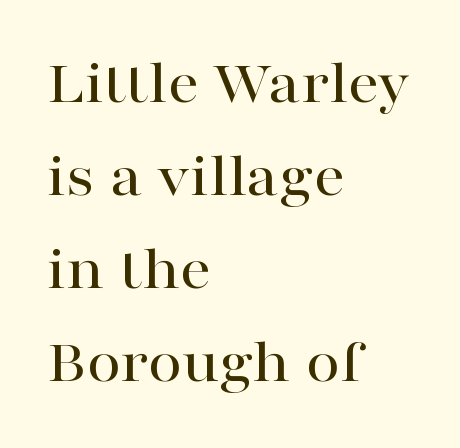
Q: Is the text italic (slanted)? A: No, it is upright.
Q: Is the typeface a serif or a sans-serif typeface? A: Serif.
Q: Is the text underlined? A: No.
Q: How is the paragraph aligned? A: Left-aligned.
Q: Is the spacing between letters normal or unusually wide? A: Normal.
Q: Is the spacing between lines tight, normal or loose? A: Normal.
Q: Width (condensed, normal, or wide)? A: Wide.
Q: Stroke contrast? A: High.
Q: x-height? A: Medium.
Q: Monospaced? A: No.
